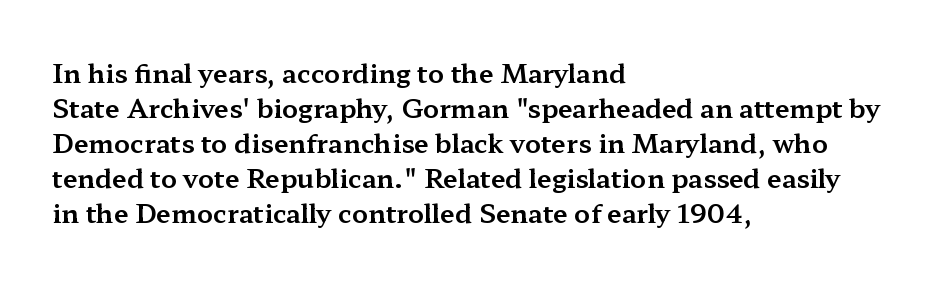
{"italic": "no", "underline": "no", "align": "left", "line_spacing": "normal", "line_spacing_ratio": 1.35, "letter_spacing": "normal", "letter_spacing_em": 0.0, "glyph_px": 26}
